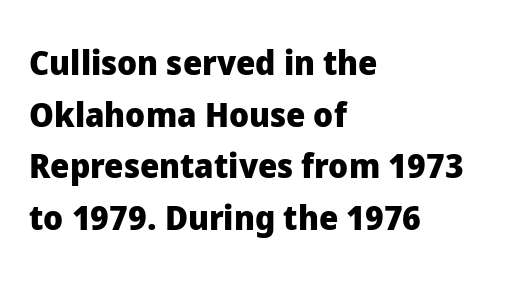
Q: Is the text bold? A: Yes.
Q: Is the text italic (slanted)? A: No, it is upright.
Q: Is the typeface a serif or a sans-serif typeface? A: Sans-serif.
Q: Is the text underlined? A: No.
Q: How is the paragraph aligned? A: Left-aligned.
Q: Is the spacing between letters normal or unusually wide? A: Normal.
Q: Is the spacing between lines tight, normal or loose? A: Normal.
Q: Width (condensed, normal, or wide)? A: Normal.
Q: Stroke contrast? A: Low.
Q: x-height? A: Medium.
Q: Monospaced? A: No.
